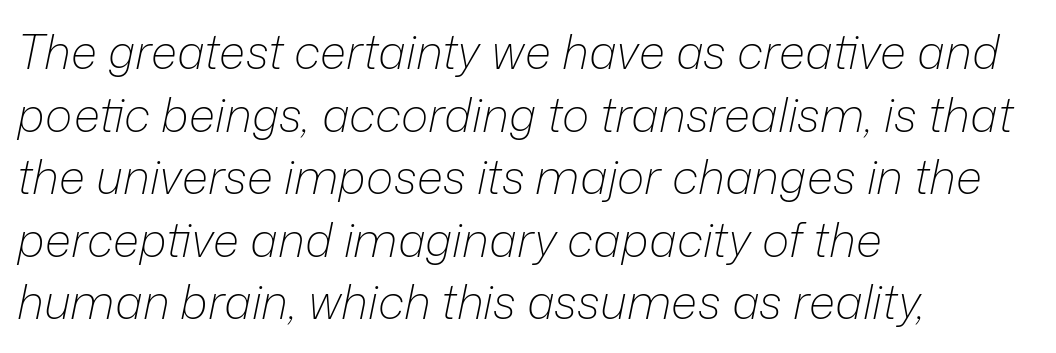
Quick note: italic. Casual observation: everything's shoved over to the left. Reading down the column, the eye jumps a familiar distance to each next line. The baseline area is clear.
